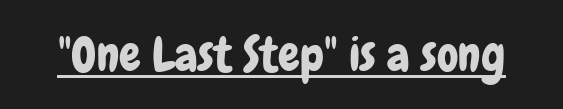
{"serif": "no", "italic": "no", "width": "condensed", "stroke_contrast": "low", "x_height": "medium", "monospaced": "no", "underline": "yes", "letter_spacing": "normal", "letter_spacing_em": 0.0, "glyph_px": 48}
